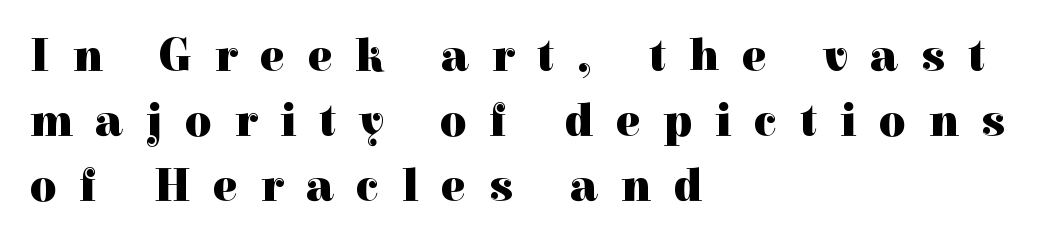
If you drew a line through each stem, it would be perfectly vertical. The sample has been set heavy, in full bold. The passage is arranged the way most books set body copy — flush left. The designer left line spacing at the default. The letters advance in unequal steps, a hallmark of proportional type. The tracking reads as deliberately expanded to a designer's eye.
